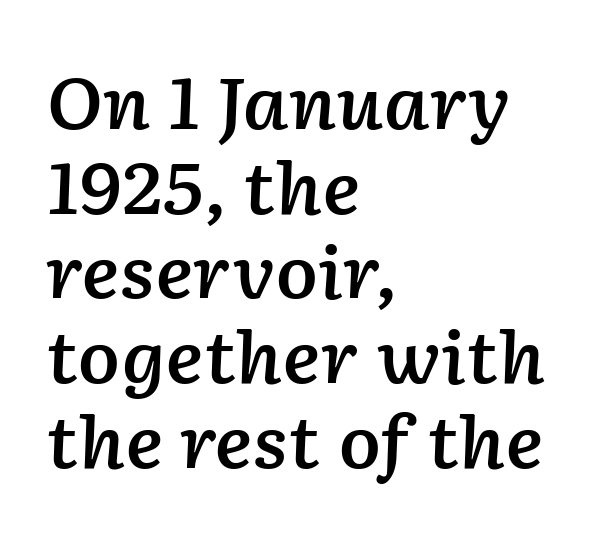
The image shows 70 px semibold type, italic (leaning right); set left-aligned, line spacing 1.21x, normal letter spacing, not underlined; low stroke contrast and a medium x-height.
